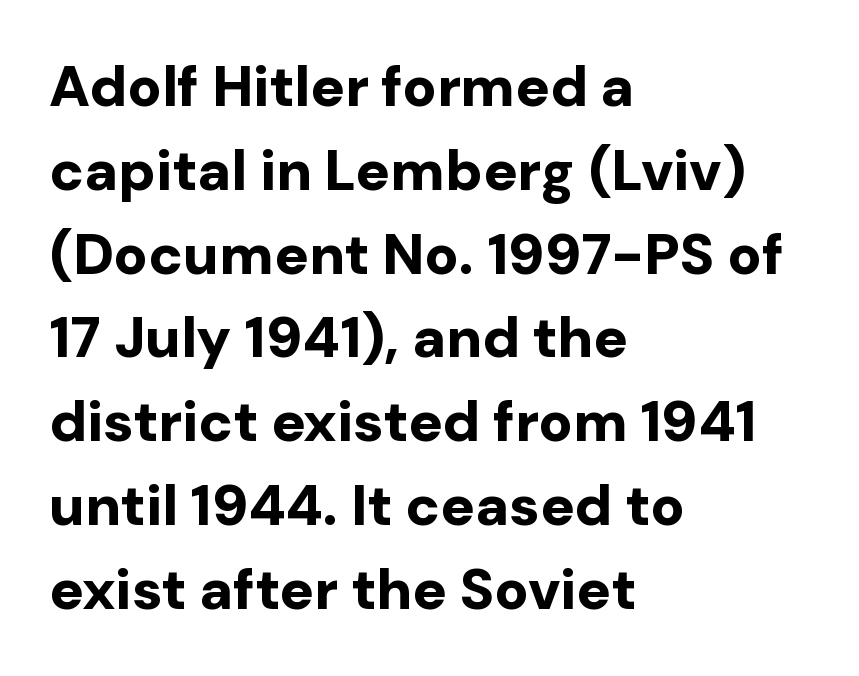
The image shows 57 px bold sans-serif type, upright; set left-aligned, normal line spacing (1.47x), normal letter spacing, not underlined; low stroke contrast and a medium x-height.
